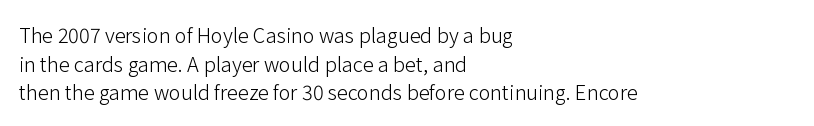
Honestly, the letter spacing is just normal — you wouldn't notice it. Every row of glyphs begins at an identical x-position on the left. The lettering holds an erect, upright posture throughout. A typesetter would call this leading conventional body-copy spacing.
